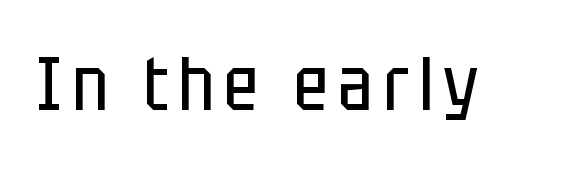
Q: Is the text bold? A: No.
Q: Is the text italic (slanted)? A: No, it is upright.
Q: Is the typeface a serif or a sans-serif typeface? A: Sans-serif.
Q: Is the text underlined? A: No.
Q: Width (condensed, normal, or wide)? A: Condensed.
Q: Stroke contrast? A: Low.
Q: x-height? A: Large.
Q: Monospaced? A: No.
